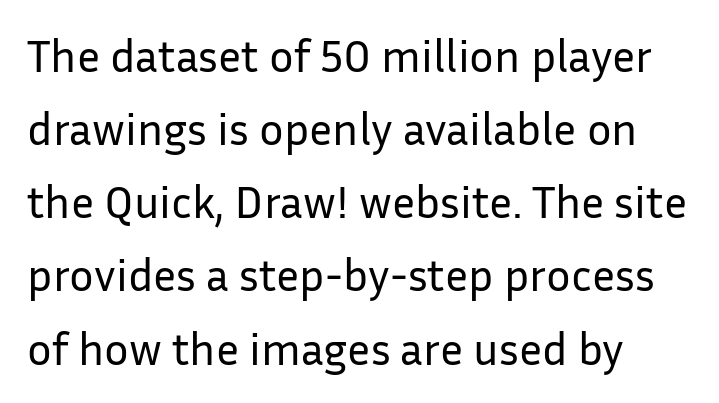
Q: Is the text bold? A: No.
Q: Is the text italic (slanted)? A: No, it is upright.
Q: Is the typeface a serif or a sans-serif typeface? A: Sans-serif.
Q: Is the text underlined? A: No.
Q: How is the paragraph aligned? A: Left-aligned.
Q: Is the spacing between letters normal or unusually wide? A: Normal.
Q: Is the spacing between lines tight, normal or loose? A: Normal.
Q: Width (condensed, normal, or wide)? A: Normal.
Q: Stroke contrast? A: Low.
Q: x-height? A: Medium.
Q: Monospaced? A: No.
